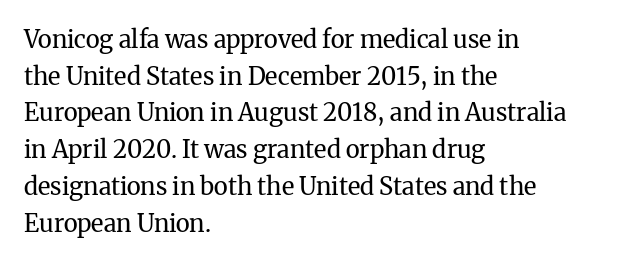
Q: Is the text bold? A: No.
Q: Is the text italic (slanted)? A: No, it is upright.
Q: Is the text underlined? A: No.
Q: How is the paragraph aligned? A: Left-aligned.
Q: Is the spacing between letters normal or unusually wide? A: Normal.
Q: Is the spacing between lines tight, normal or loose? A: Normal.
